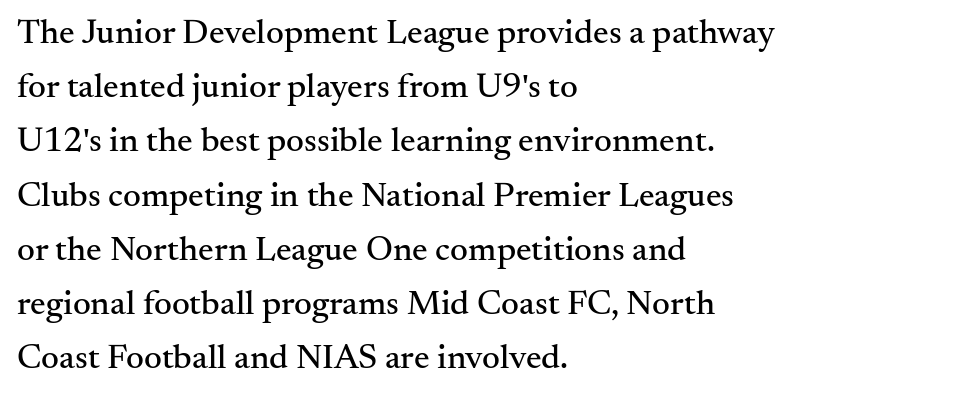
The image shows 35 px serif type, upright; set left-aligned, normal line spacing (1.55x), normal letter spacing, not underlined; medium stroke contrast and a small x-height.
